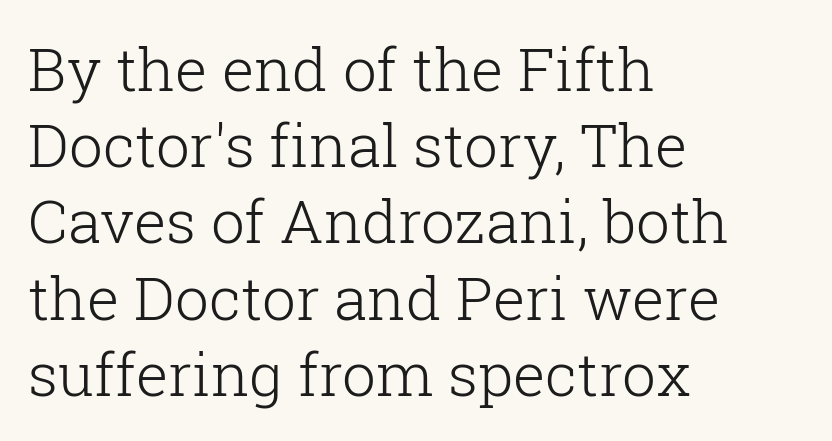
Q: Is the text bold? A: No.
Q: Is the text italic (slanted)? A: No, it is upright.
Q: Is the typeface a serif or a sans-serif typeface? A: Serif.
Q: Is the text underlined? A: No.
Q: How is the paragraph aligned? A: Left-aligned.
Q: Is the spacing between letters normal or unusually wide? A: Normal.
Q: Is the spacing between lines tight, normal or loose? A: Normal.
Q: Width (condensed, normal, or wide)? A: Normal.
Q: Stroke contrast? A: Low.
Q: x-height? A: Medium.
Q: Monospaced? A: No.
